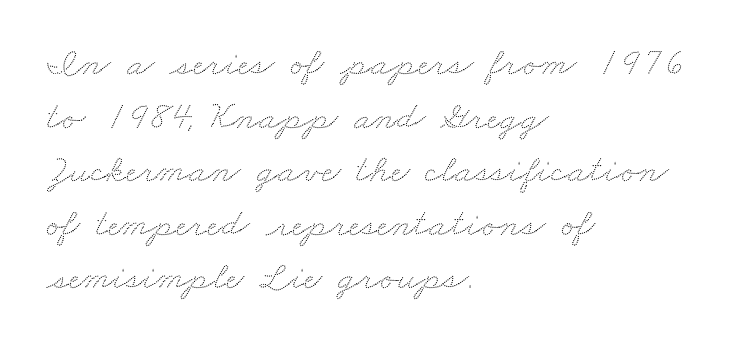
{"width": "wide", "stroke_contrast": "low", "x_height": "small", "monospaced": "no", "underline": "no", "align": "left", "line_spacing": "normal", "line_spacing_ratio": 1.34, "letter_spacing": "normal", "letter_spacing_em": 0.0, "glyph_px": 40}
